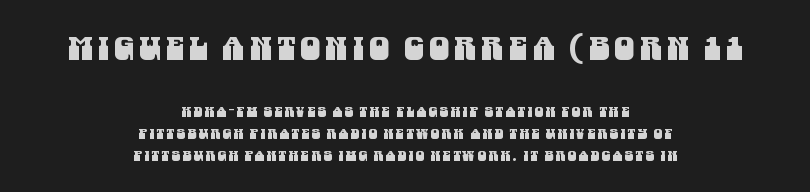
{"serif": "no", "width": "condensed", "stroke_contrast": "medium", "x_height": "large", "monospaced": "no", "underline": "no", "align": "center", "line_spacing": "normal", "line_spacing_ratio": 1.58, "larger_block": "first", "size_ratio": 2.29, "glyph_px": 32}
